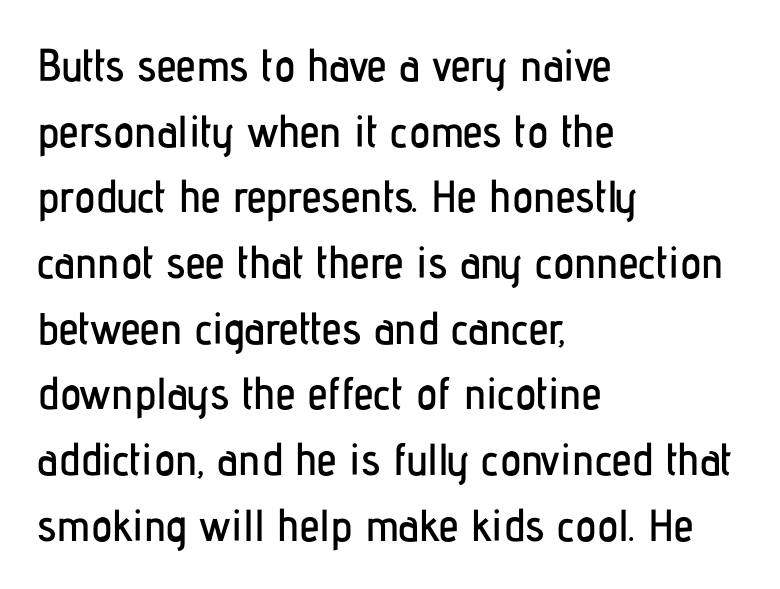
The image shows 45 px condensed sans-serif type, upright; set left-aligned, normal line spacing (1.46x), normal letter spacing, not underlined; low stroke contrast and a medium x-height.
